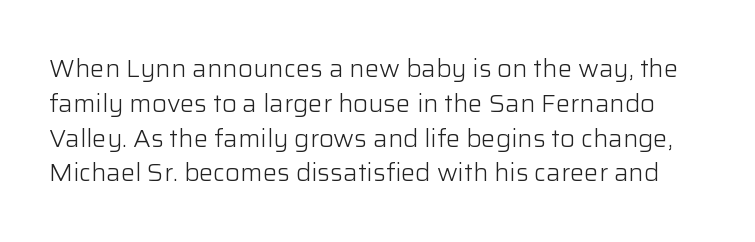
Every character sits straight up, as roman type does. The passage shown is not underscored anywhere. Reading down the column, the eye jumps a familiar distance to each next line. The face looks like a standard text weight, possibly lighter. Glyph-to-glyph distance matches everyday printed text.
